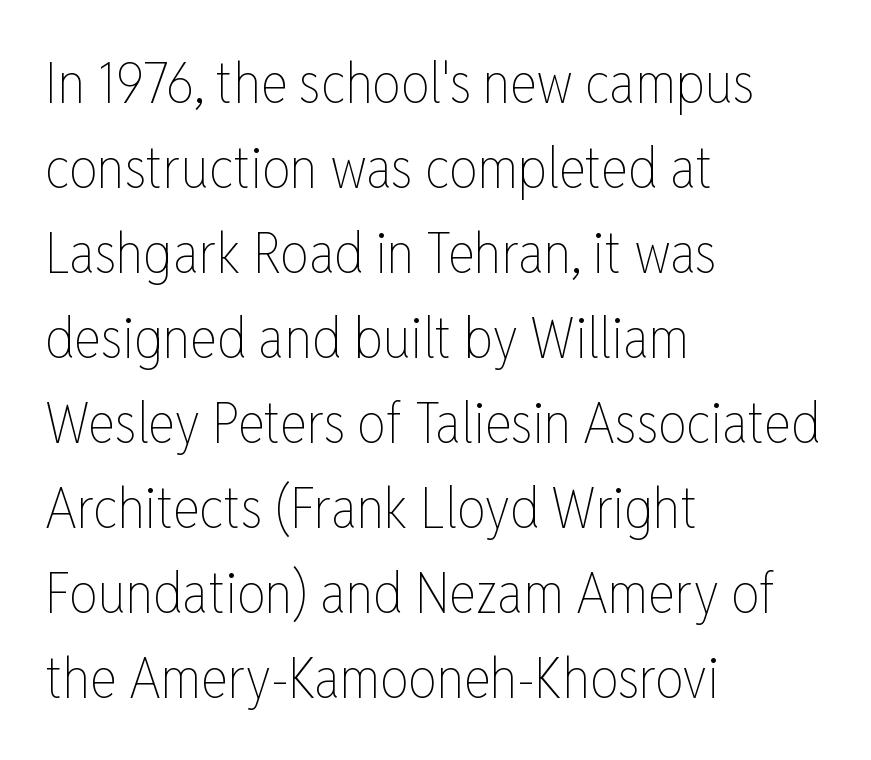
Q: Is the text bold? A: No.
Q: Is the text italic (slanted)? A: No, it is upright.
Q: Is the text underlined? A: No.
Q: How is the paragraph aligned? A: Left-aligned.
Q: Is the spacing between letters normal or unusually wide? A: Normal.
Q: Is the spacing between lines tight, normal or loose? A: Normal.
Q: Width (condensed, normal, or wide)? A: Condensed.
Q: Stroke contrast? A: Low.
Q: x-height? A: Medium.
Q: Monospaced? A: No.
